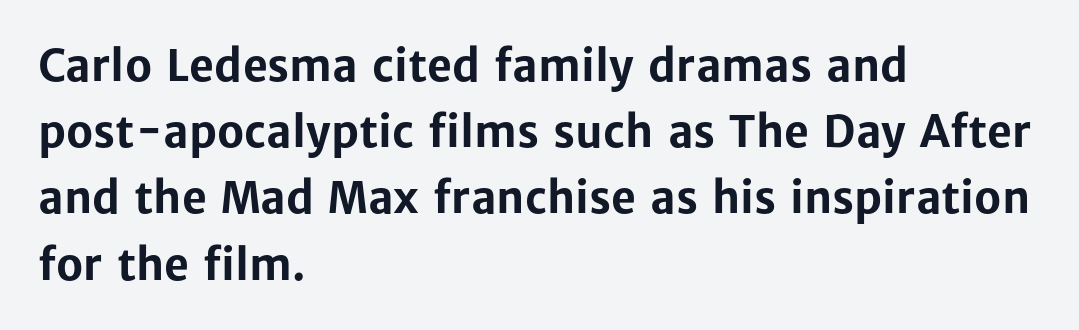
The image shows 43 px bold sans-serif type, upright; set left-aligned, normal line spacing (1.54x), normal letter spacing, not underlined; low stroke contrast and a medium x-height.
